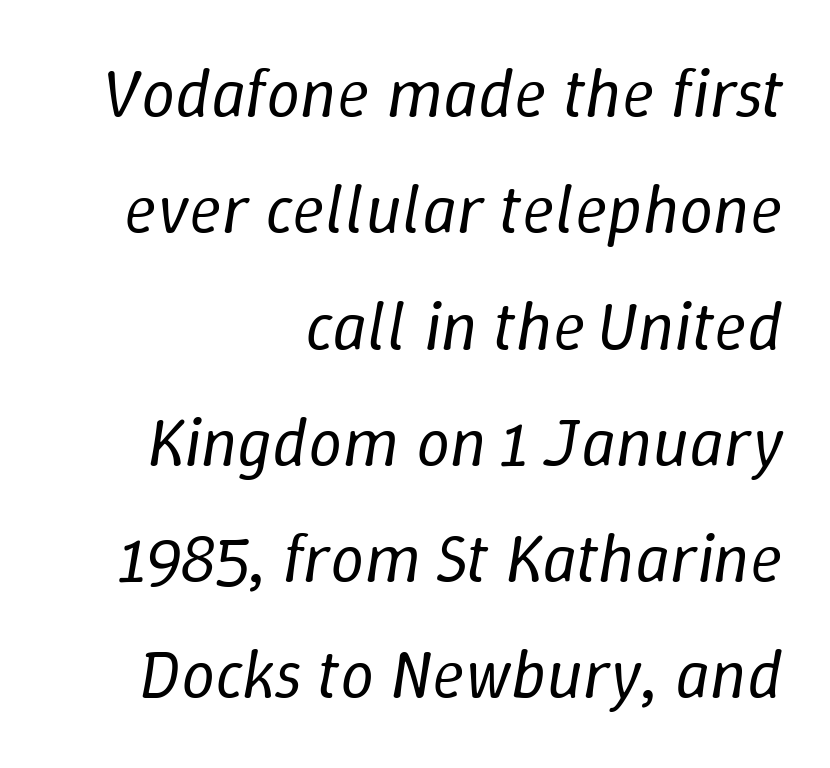
Typeset ragged left — the right edge is the straight one. Bold? No — there's no thickening of the strokes. Character widths vary here, with narrow letters taking less room than wide ones. Plain, unruled lines of type. Italic: yes, the glyphs are oblique.
